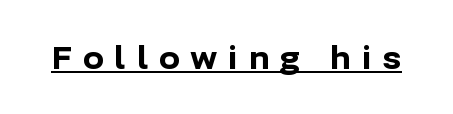
These lines were composed using upright roman letters. These lines are composed in type without serifs. Bold? Absolutely — the strokes are thick and heavy. Is this a fixed-width face? No — the glyphs have proportional, varying widths. The specimen includes a rule beneath the text block's lines. Is the letter spacing exaggerated? Yes — the characters are pushed far apart.
